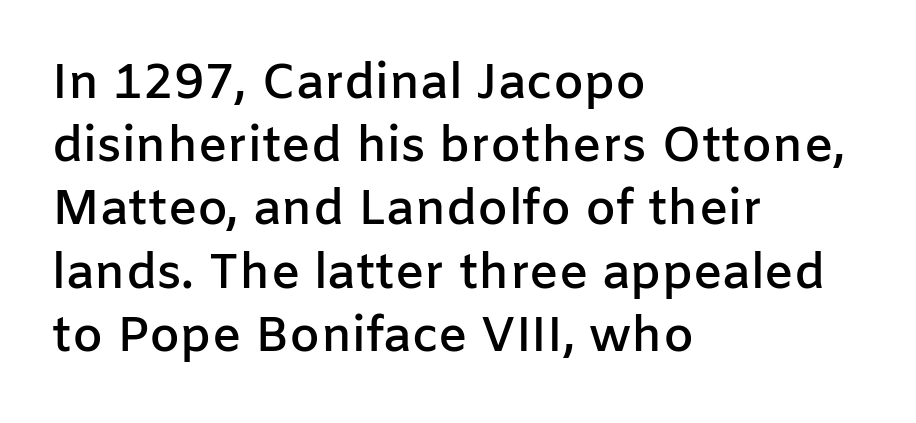
{"serif": "no", "italic": "no", "bold": "semi", "weight": "semibold", "width": "normal", "stroke_contrast": "low", "x_height": "medium", "monospaced": "no", "underline": "no", "align": "left", "line_spacing": "normal", "line_spacing_ratio": 1.29, "letter_spacing": "normal", "letter_spacing_em": 0.0, "glyph_px": 49}
